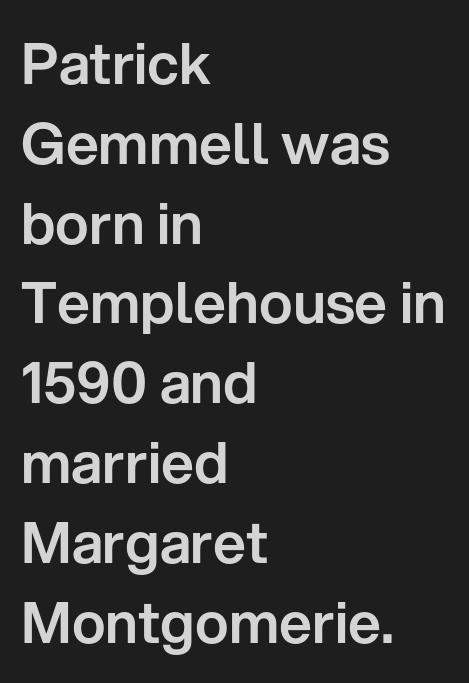
{"serif": "no", "italic": "no", "width": "normal", "stroke_contrast": "low", "x_height": "medium", "monospaced": "no", "underline": "no", "align": "left", "line_spacing": "normal", "line_spacing_ratio": 1.4, "letter_spacing": "normal", "letter_spacing_em": 0.0, "glyph_px": 57}
